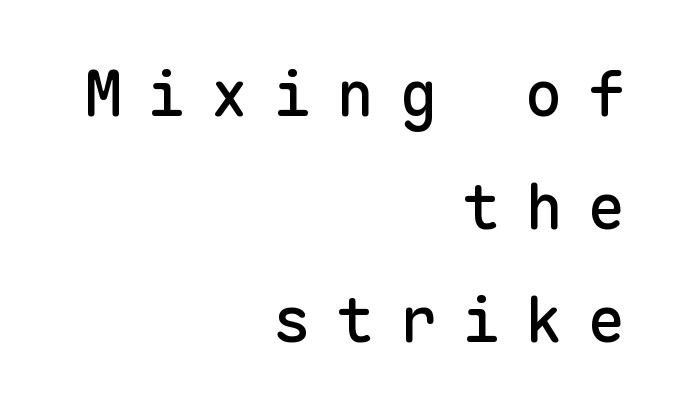
{"serif": "no", "italic": "no", "width": "normal", "stroke_contrast": "low", "x_height": "medium", "monospaced": "yes", "underline": "no", "align": "right", "line_spacing_ratio": 1.79, "letter_spacing": "wide", "letter_spacing_em": 0.4, "glyph_px": 63}
